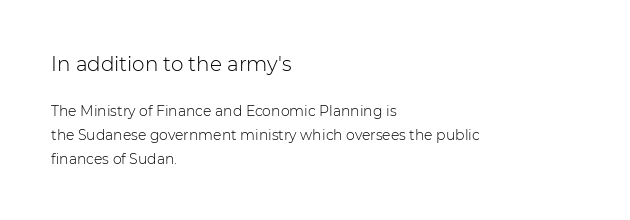
Q: Is the text bold? A: No.
Q: Is the text italic (slanted)? A: No, it is upright.
Q: Is the text underlined? A: No.
Q: How is the paragraph aligned? A: Left-aligned.
Q: Is the spacing between letters normal or unusually wide? A: Normal.
Q: Which block of text is set in a larger size, the first (top) or the second (bottom)? A: The first (top) one.
